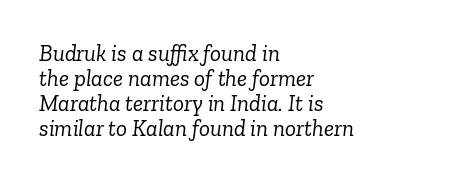
Look at the tracking — it's just the regular setting, nothing added. Vertically, the passage feels compressed, each row crowding the next. The font's italic variant was chosen for this text. Only glyphs here, with clear space below each row. These glyphs show unthickened strokes, regular width or finer.
